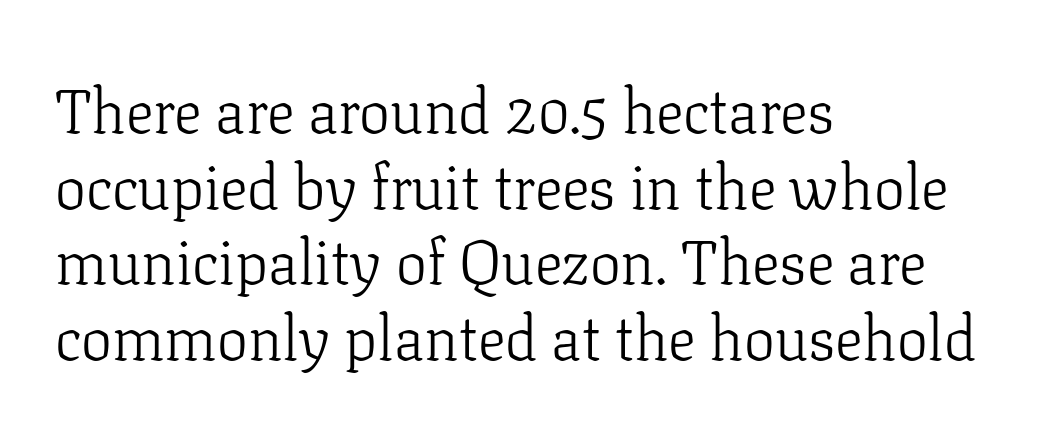
The image shows 62 px light serif type, upright; set left-aligned, line spacing 1.22x, normal letter spacing, not underlined; low stroke contrast and a medium x-height.
